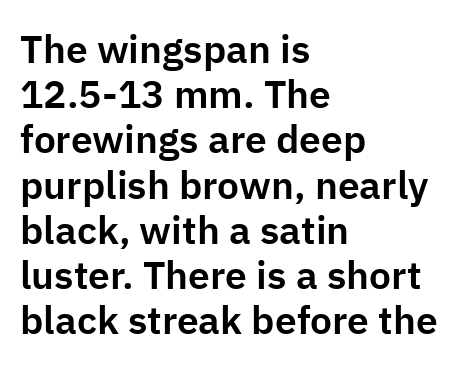
These lines keep a tight, regular rhythm from letter to letter. Is this a fixed-width face? No — the glyphs have proportional, varying widths. Serif or sans? Sans — the stroke terminals are bare. Bare-footed words on every line.
